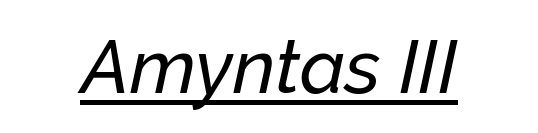
Q: Is the text italic (slanted)? A: Yes, it leans right by about 12 degrees.
Q: Is the text underlined? A: Yes.
Q: Is the spacing between letters normal or unusually wide? A: Normal.
Q: Width (condensed, normal, or wide)? A: Normal.
Q: Stroke contrast? A: Low.
Q: x-height? A: Medium.
Q: Monospaced? A: No.
